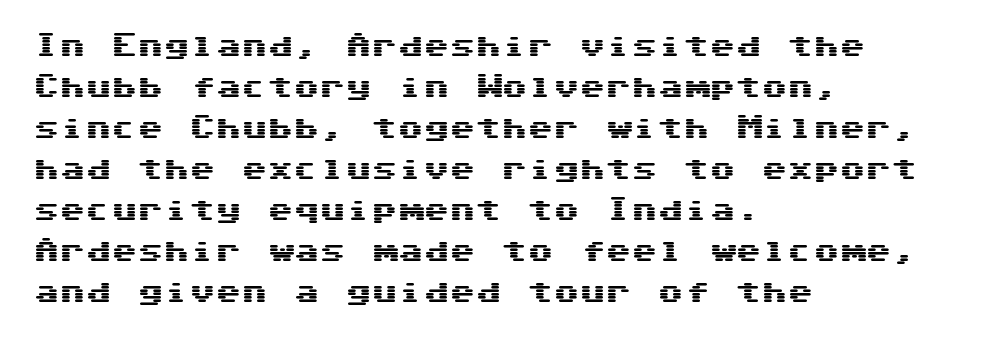
{"italic": "no", "underline": "no", "align": "left", "line_spacing": "normal", "line_spacing_ratio": 1.58, "letter_spacing": "normal", "letter_spacing_em": 0.0, "glyph_px": 26}
